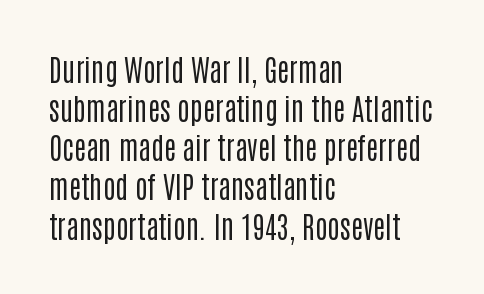
{"serif": "no", "italic": "no", "bold": "no", "weight": "regular", "width": "condensed", "stroke_contrast": "low", "x_height": "large", "monospaced": "no", "underline": "no", "align": "left", "line_spacing": "normal", "line_spacing_ratio": 1.35, "letter_spacing": "normal", "letter_spacing_em": 0.0, "glyph_px": 29}
